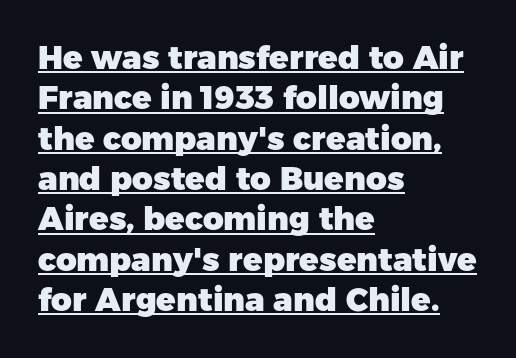
{"serif": "no", "italic": "no", "bold": "yes", "weight": "heavy", "width": "normal", "stroke_contrast": "low", "x_height": "medium", "monospaced": "no", "underline": "yes", "align": "left", "line_spacing": "normal", "line_spacing_ratio": 1.26, "letter_spacing": "normal", "letter_spacing_em": 0.0, "glyph_px": 32}
